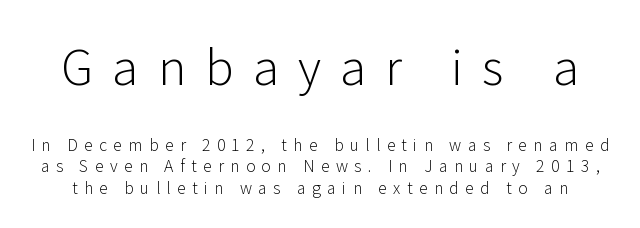
Q: Is the text bold? A: No.
Q: Is the text italic (slanted)? A: No, it is upright.
Q: Is the typeface a serif or a sans-serif typeface? A: Sans-serif.
Q: Is the text underlined? A: No.
Q: Is the spacing between letters normal or unusually wide? A: Unusually wide.
Q: Is the spacing between lines tight, normal or loose? A: Normal.
Q: Which block of text is set in a larger size, the first (top) or the second (bottom)? A: The first (top) one.
Q: Width (condensed, normal, or wide)? A: Normal.
Q: Stroke contrast? A: Low.
Q: x-height? A: Medium.
Q: Monospaced? A: No.
